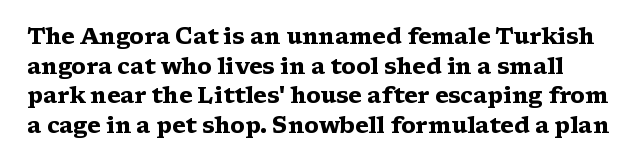
{"italic": "no", "bold": "yes", "underline": "no", "line_spacing": "normal", "line_spacing_ratio": 1.35, "letter_spacing": "normal", "letter_spacing_em": 0.0, "glyph_px": 22}
